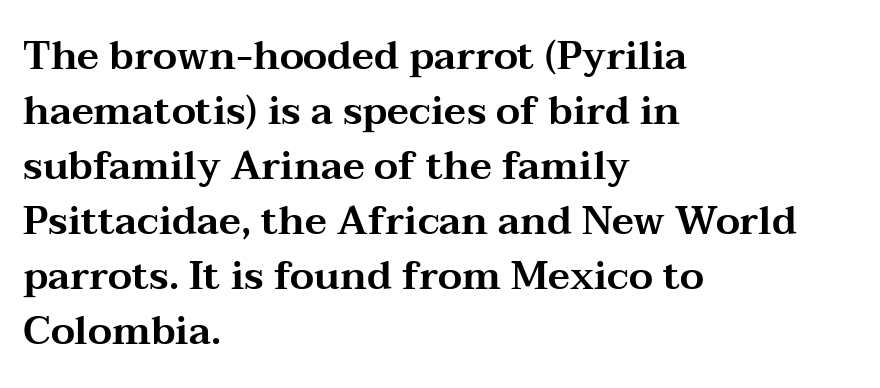
Small tapered or slab feet sit at the stroke ends, so this counts as serif. Nobody drew a line under any word here. Every row of glyphs begins at an identical x-position on the left. Tall strokes in this sample are plumb rather than angled.
